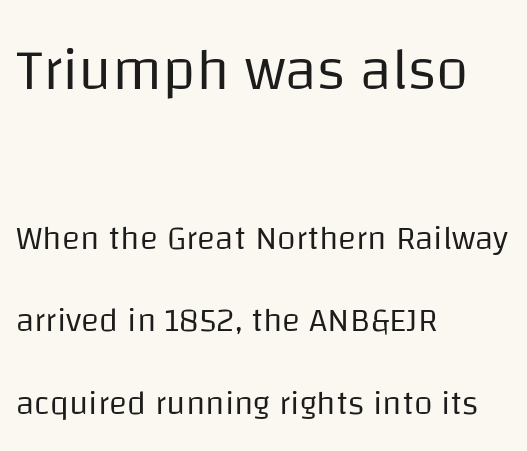
{"serif": "no", "italic": "no", "bold": "no", "weight": "regular", "width": "normal", "stroke_contrast": "low", "x_height": "large", "monospaced": "no", "underline": "no", "align": "left", "line_spacing": "loose", "line_spacing_ratio": 2.43, "letter_spacing": "normal", "letter_spacing_em": 0.0, "larger_block": "first", "size_ratio": 1.74, "glyph_px": 59}
